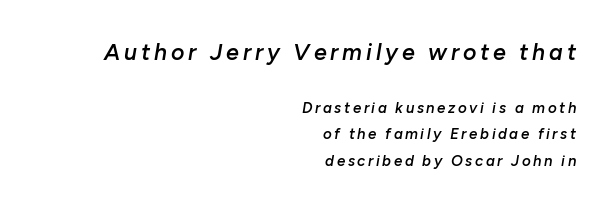
These lines stack with their right ends in a neat column. The passage shown is not underscored anywhere. The face used here has a pronounced slope to its letters. Top chunk: large. Bottom chunk: small. Notice the strokes are somewhat thickened but not fully heavy: this is a semibold.
